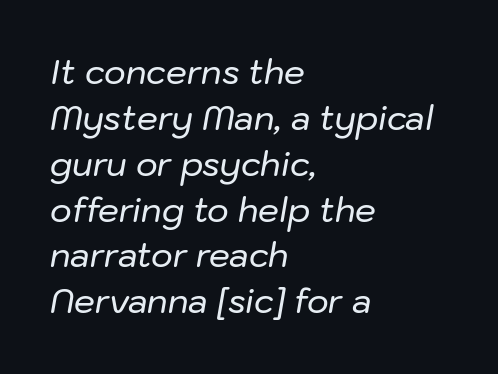
{"italic": "yes", "lean": "right", "slant_degrees": 10, "width": "normal", "stroke_contrast": "low", "x_height": "medium", "monospaced": "no", "underline": "no", "align": "left", "line_spacing": "normal", "line_spacing_ratio": 1.39, "letter_spacing": "normal", "letter_spacing_em": 0.0, "glyph_px": 33}
